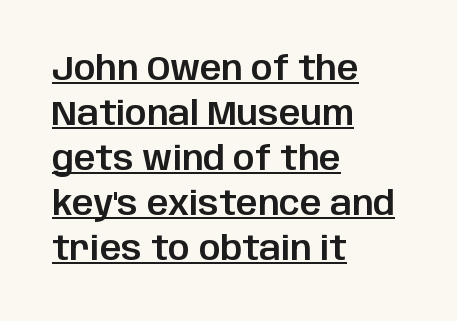
The paragraph shown leans on its left margin. Examine the stroke ends and you'll find no serifs. The gaps between neighbouring characters are ordinary and unremarkable. Proportional: the letters do not fall into vertical columns. These characters rest on top of a visible drawn line.
